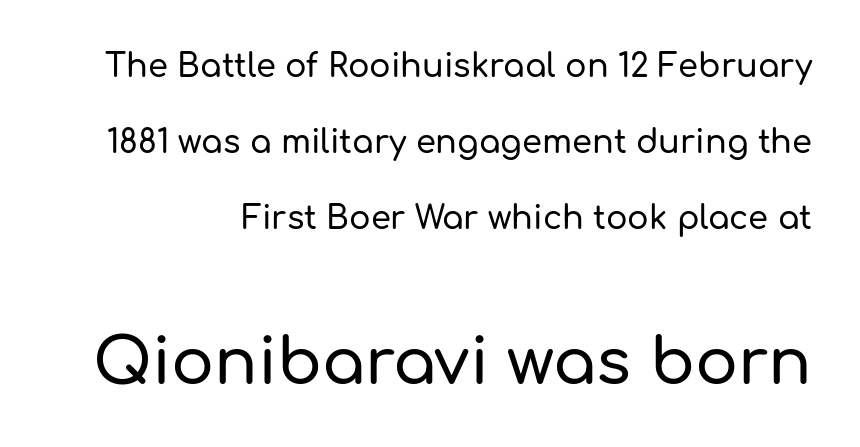
Type size steps up from the first block to the second. The type is set solid horizontally, with unmodified tracking. Regarding serifs, this sample does without them. Notice how the stems are strictly vertical — no italics here. Check under the words: just untouched page.
